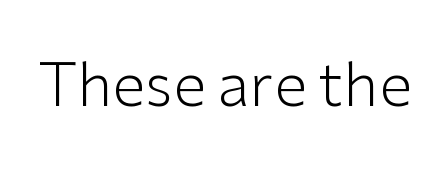
Q: Is the text bold? A: No.
Q: Is the text italic (slanted)? A: No, it is upright.
Q: Is the typeface a serif or a sans-serif typeface? A: Sans-serif.
Q: Is the text underlined? A: No.
Q: Is the spacing between letters normal or unusually wide? A: Normal.
Q: Width (condensed, normal, or wide)? A: Normal.
Q: Stroke contrast? A: Low.
Q: x-height? A: Medium.
Q: Monospaced? A: No.
